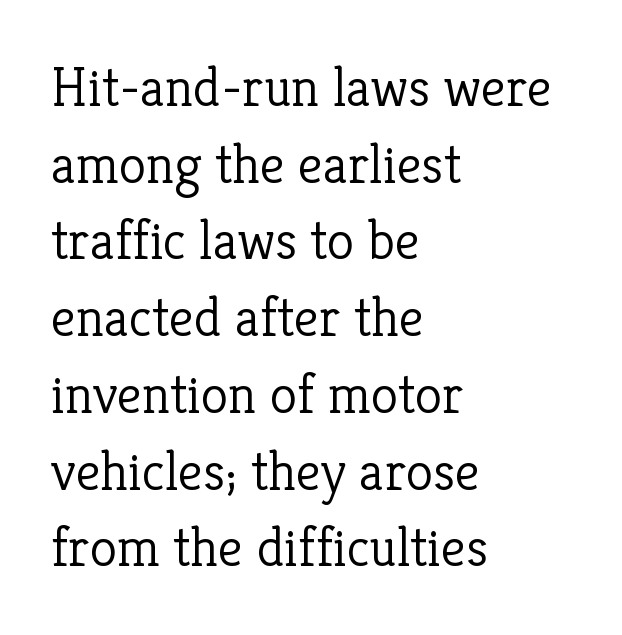
Q: Is the text bold? A: No.
Q: Is the text italic (slanted)? A: No, it is upright.
Q: Is the typeface a serif or a sans-serif typeface? A: Serif.
Q: Is the text underlined? A: No.
Q: How is the paragraph aligned? A: Left-aligned.
Q: Is the spacing between letters normal or unusually wide? A: Normal.
Q: Is the spacing between lines tight, normal or loose? A: Normal.
Q: Width (condensed, normal, or wide)? A: Normal.
Q: Stroke contrast? A: Low.
Q: x-height? A: Medium.
Q: Monospaced? A: No.
